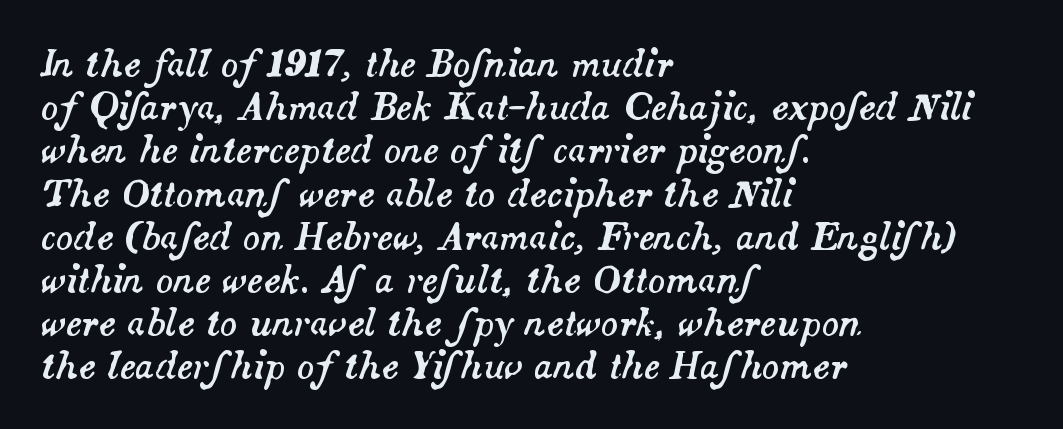
Q: Is the text italic (slanted)? A: Yes, it leans right by about 14 degrees.
Q: Is the text underlined? A: No.
Q: How is the paragraph aligned? A: Left-aligned.
Q: Is the spacing between letters normal or unusually wide? A: Normal.
Q: Width (condensed, normal, or wide)? A: Normal.
Q: Stroke contrast? A: Medium.
Q: x-height? A: Small.
Q: Monospaced? A: No.
